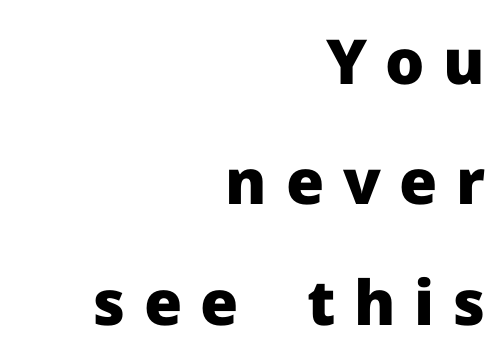
Typographic density is high because the face is bold. Does the copy run flush right? Yes — the right margin is perfectly even. A clean baseline with only descenders dipping below it. It's the straight-up-and-down kind of type. Nothing sits at the stroke ends, so this counts as sans-serif.
